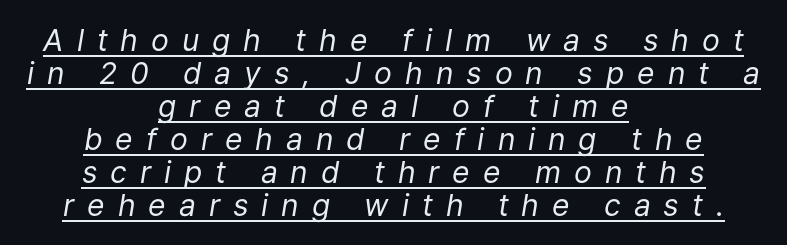
These lines have a slow, spaced-out rhythm from letter to letter. Glance below the letters and you will spot a drawn line. Leftover space on each line is divided equally before and after the words. No heavy texture on the line: the type isn't bold.
